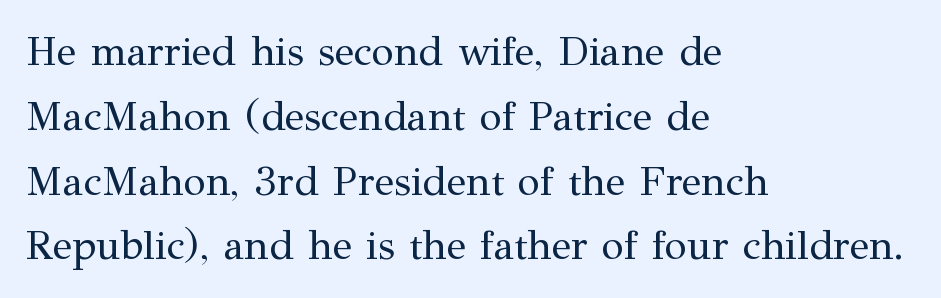
All the whitespace from short lines collects on the right. Think of a printed novel: that variable character pitch is what you see here. Counters stay open thanks to moderate or lighter strokes. Letters rest on an invisible, unmarked baseline.
